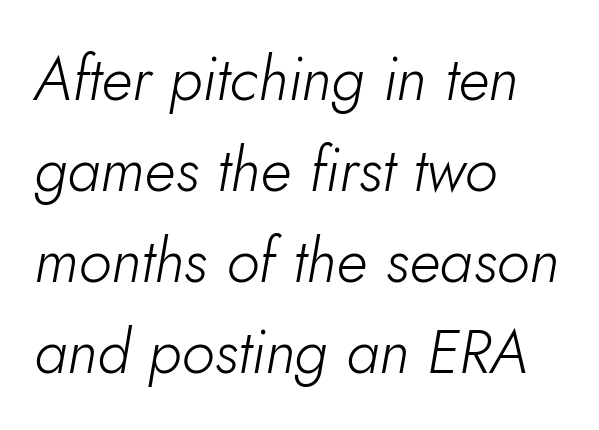
A bare baseline throughout the passage. A typesetter would call this proportional, since set widths differ per character. Caption: standard tracking, unaltered. Heaviness? Minimal to ordinary, like unemphasized prose.
